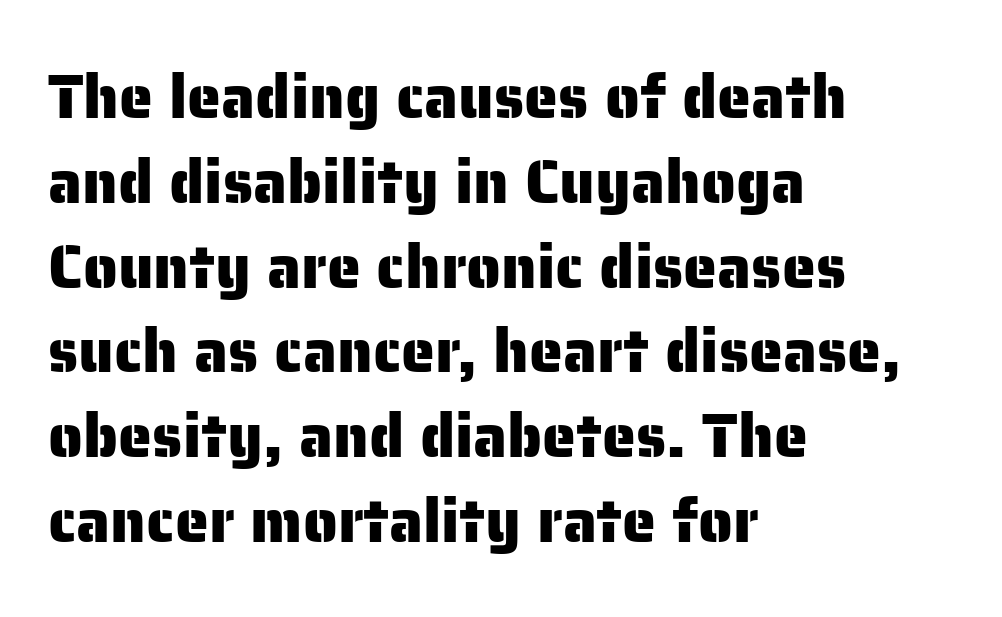
Q: Is the text italic (slanted)? A: No, it is upright.
Q: Is the typeface a serif or a sans-serif typeface? A: Sans-serif.
Q: Is the text underlined? A: No.
Q: How is the paragraph aligned? A: Left-aligned.
Q: Is the spacing between letters normal or unusually wide? A: Normal.
Q: Is the spacing between lines tight, normal or loose? A: Normal.
Q: Width (condensed, normal, or wide)? A: Normal.
Q: Stroke contrast? A: Low.
Q: x-height? A: Medium.
Q: Monospaced? A: No.
